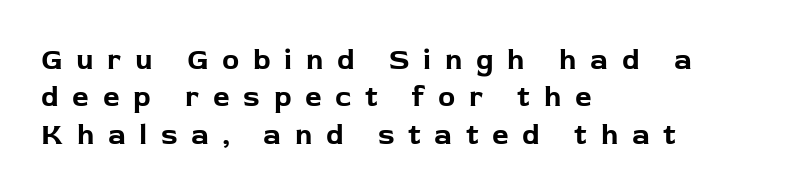
Q: Is the text bold? A: Yes.
Q: Is the text italic (slanted)? A: No, it is upright.
Q: Is the typeface a serif or a sans-serif typeface? A: Sans-serif.
Q: Is the text underlined? A: No.
Q: How is the paragraph aligned? A: Left-aligned.
Q: Is the spacing between letters normal or unusually wide? A: Unusually wide.
Q: Is the spacing between lines tight, normal or loose? A: Normal.
Q: Width (condensed, normal, or wide)? A: Normal.
Q: Stroke contrast? A: Low.
Q: x-height? A: Medium.
Q: Monospaced? A: No.
